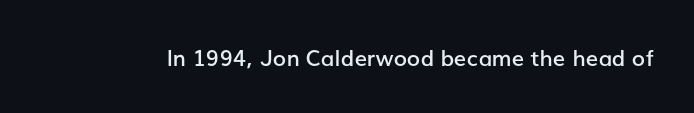
Q: Is the text bold? A: Semi-bold.
Q: Is the text italic (slanted)? A: No, it is upright.
Q: Is the text underlined? A: No.
Q: Is the spacing between letters normal or unusually wide? A: Normal.
